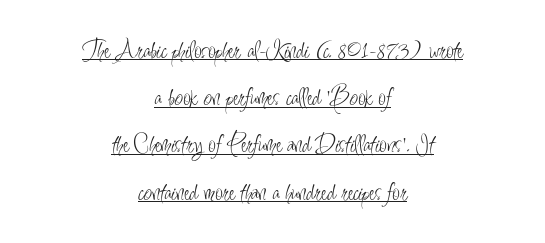
The image shows 27 px text type; set centered, line spacing 1.75x, normal letter spacing, underlined.
